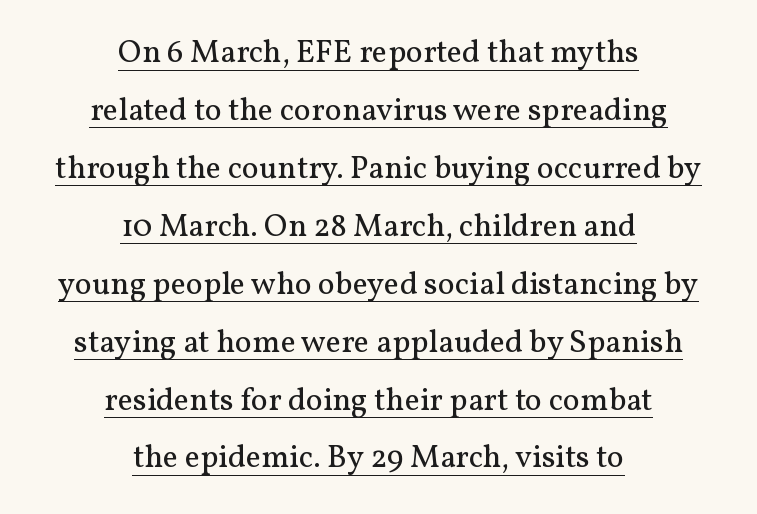
Each line is balanced around a shared central axis. Little horizontal feet cap the strokes, marking this as serif type. Style check: upright. The passage shown is underscored from start to finish. Think of a printed novel: that variable character pitch is what you see here. You could call the tracking neutral — neither tight nor loose.
